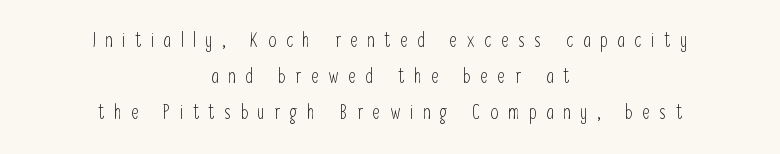
The image shows 20 px text type, upright; set centered, line spacing 1.81x, unusually wide letter spacing (+0.49 em), not underlined.
